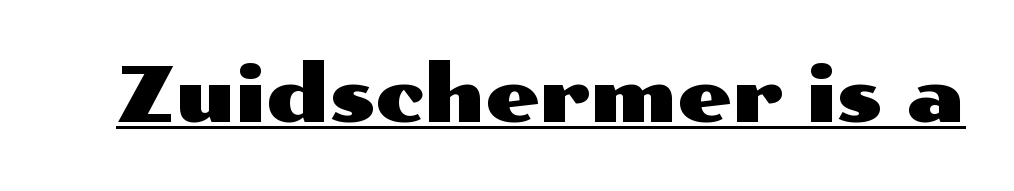
{"serif": "no", "italic": "no", "width": "wide", "stroke_contrast": "medium", "x_height": "medium", "monospaced": "no", "underline": "yes", "letter_spacing": "normal", "letter_spacing_em": 0.0, "glyph_px": 77}
